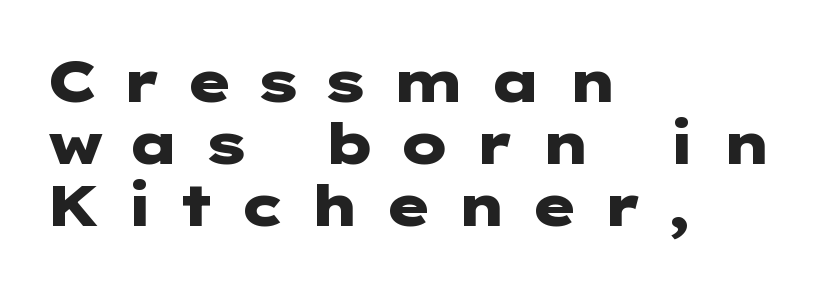
{"serif": "no", "italic": "no", "bold": "yes", "weight": "heavy", "width": "wide", "stroke_contrast": "low", "x_height": "medium", "underline": "no", "align": "left", "line_spacing": "tight", "line_spacing_ratio": 1.09, "letter_spacing": "wide", "letter_spacing_em": 0.4, "glyph_px": 57}
